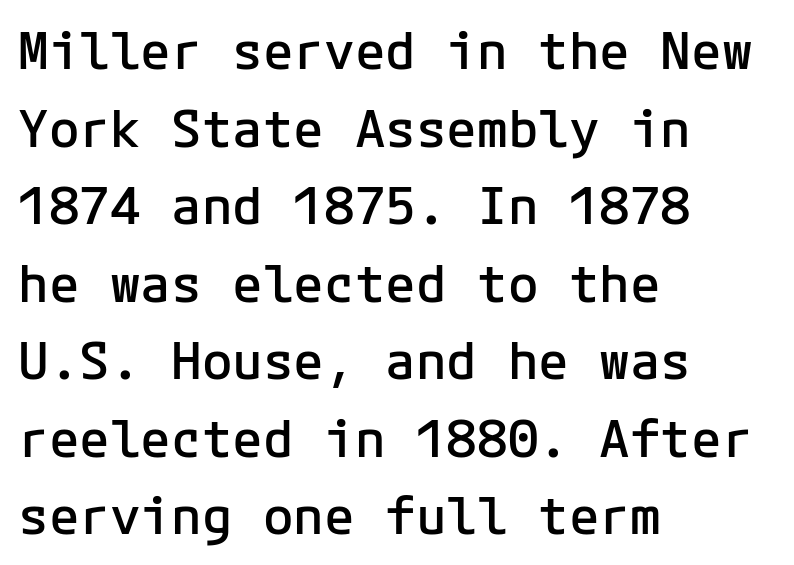
The image shows 51 px semibold sans-serif type, upright; set left-aligned, normal line spacing (1.52x), normal letter spacing, not underlined; low stroke contrast and a medium x-height.
